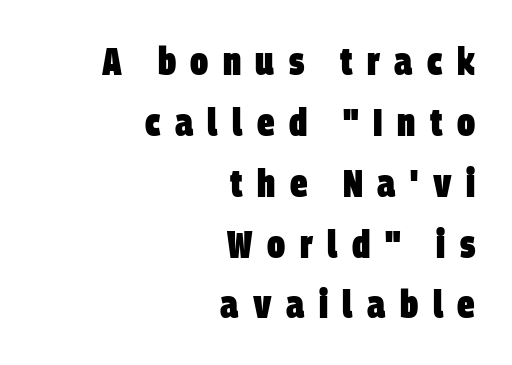
Students, observe: this is what conventionally led text looks like. The setting favours the right margin, as signatures and pull-quotes sometimes do. A typesetter would call this heavily tracked-out type. A dark, heavy texture on the line: the type is bold. The space directly below the letters is spotless. Is this a sans? Yes — the strokes have no serifs.
